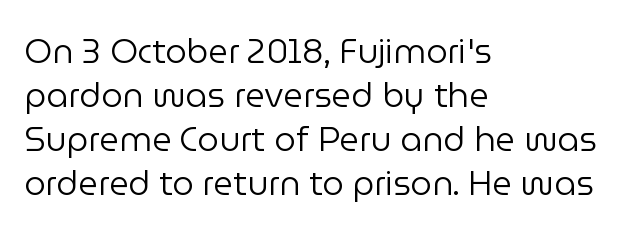
{"serif": "no", "italic": "no", "bold": "no", "weight": "regular", "width": "normal", "stroke_contrast": "low", "x_height": "medium", "monospaced": "no", "underline": "no", "align": "left", "line_spacing": "normal", "line_spacing_ratio": 1.29, "letter_spacing": "normal", "letter_spacing_em": 0.0, "glyph_px": 34}
